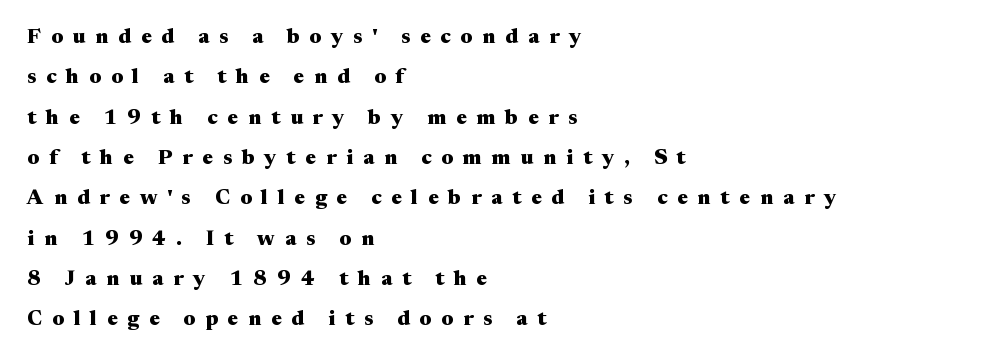
{"italic": "no", "bold": "yes", "underline": "no", "align": "left", "line_spacing": "loose", "line_spacing_ratio": 1.92, "letter_spacing": "wide", "letter_spacing_em": 0.47, "glyph_px": 21}
